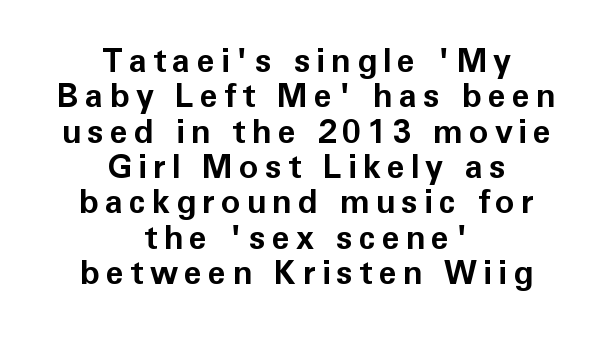
The image shows 33 px bold sans-serif type, upright; set centered, tight line spacing (1.07x), not underlined; low stroke contrast and a medium x-height.
